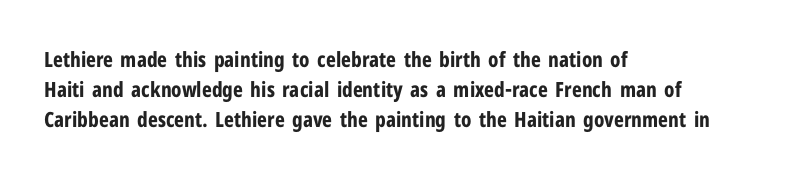
Q: Is the text bold? A: Yes.
Q: Is the text italic (slanted)? A: No, it is upright.
Q: Is the text underlined? A: No.
Q: How is the paragraph aligned? A: Left-aligned.
Q: Is the spacing between letters normal or unusually wide? A: Normal.
Q: Is the spacing between lines tight, normal or loose? A: Normal.
